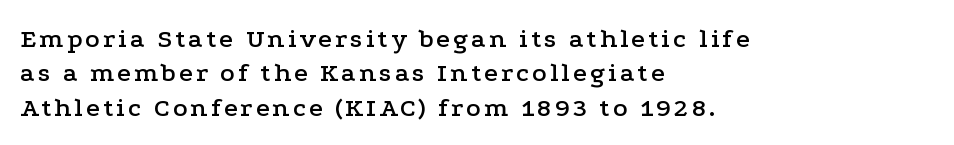
{"italic": "no", "underline": "no", "align": "left", "line_spacing": "normal", "line_spacing_ratio": 1.27, "glyph_px": 27}
